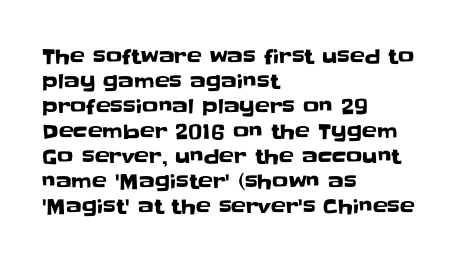
The space between consecutive lines is moderate. The area under the type is left untouched. The letters sit at their default tracking, neither squeezed nor spread. If you drew a line through each stem, it would be perfectly vertical. This rendering uses left alignment, leaving the right contour irregular.
